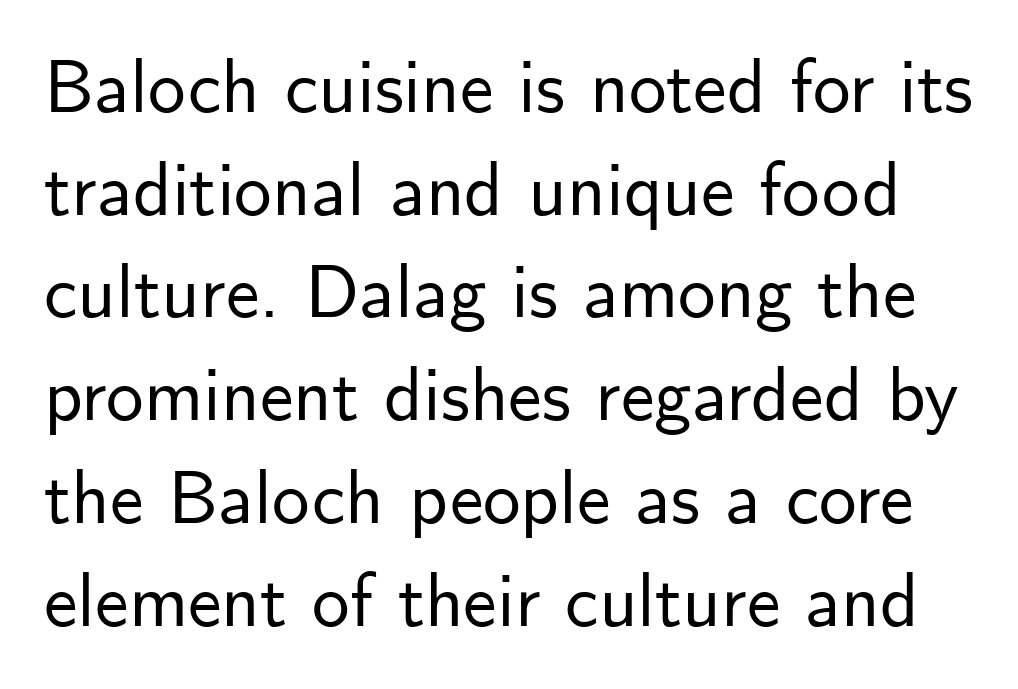
The image shows 75 px sans-serif type, upright; set normal line spacing (1.37x), normal letter spacing, not underlined; low stroke contrast and a small x-height.
